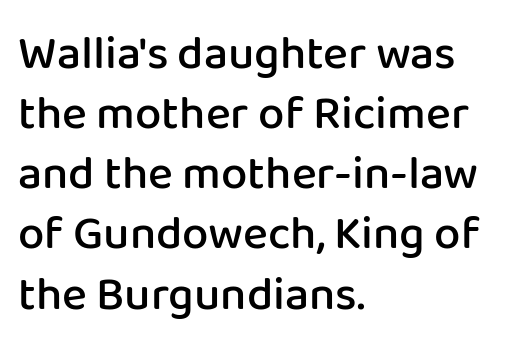
The image shows 47 px semibold sans-serif type, upright; set left-aligned, normal line spacing (1.28x), normal letter spacing, not underlined; low stroke contrast and a medium x-height.
